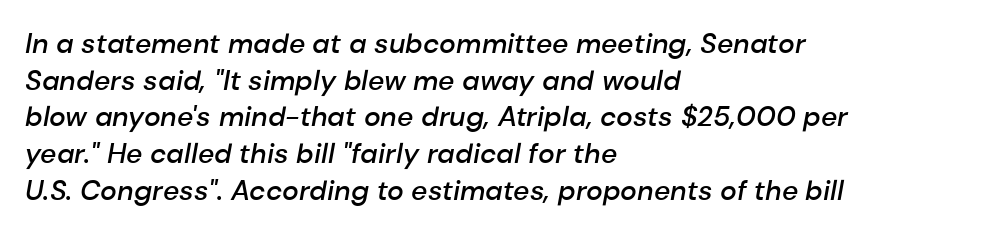
The image shows 28 px semibold type, italic (leaning right); set left-aligned, normal line spacing (1.31x), normal letter spacing, not underlined; low stroke contrast and a medium x-height.
